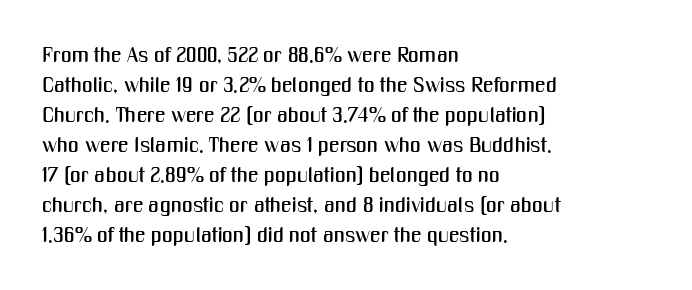
Q: Is the text italic (slanted)? A: No, it is upright.
Q: Is the text underlined? A: No.
Q: How is the paragraph aligned? A: Left-aligned.
Q: Is the spacing between letters normal or unusually wide? A: Normal.
Q: Is the spacing between lines tight, normal or loose? A: Normal.
